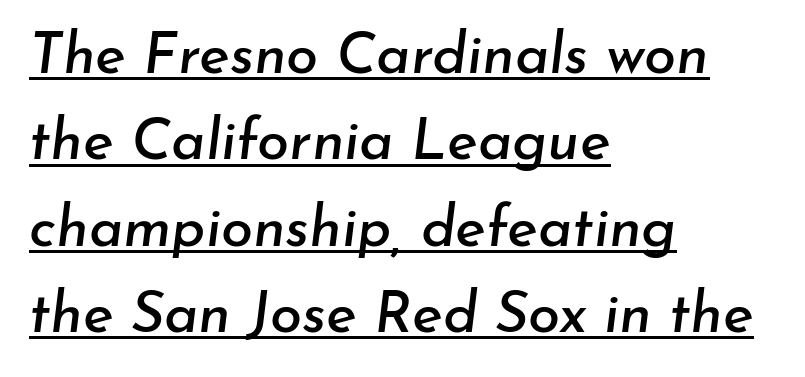
Q: Is the text italic (slanted)? A: Yes, it leans right by about 7 degrees.
Q: Is the text underlined? A: Yes.
Q: How is the paragraph aligned? A: Left-aligned.
Q: Is the spacing between letters normal or unusually wide? A: Normal.
Q: Is the spacing between lines tight, normal or loose? A: Normal.
Q: Width (condensed, normal, or wide)? A: Normal.
Q: Stroke contrast? A: Low.
Q: x-height? A: Small.
Q: Monospaced? A: No.
